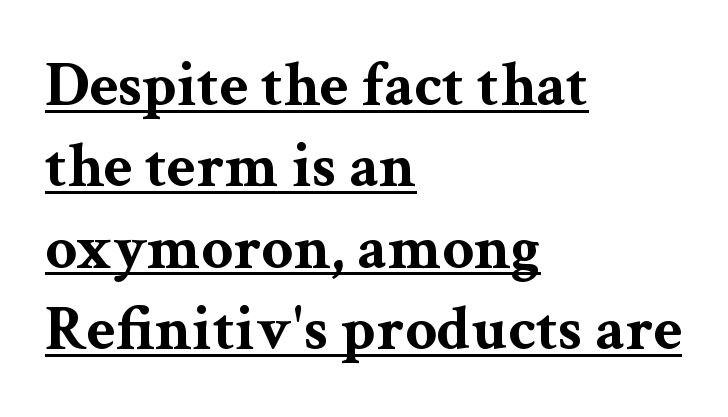
The face used here is proportionally spaced, like ordinary book or web type. The passage shown has conventional tracking throughout. Designer's note — italics off, roman on. This rendering employs a face with finishing strokes, i.e., a serif.
